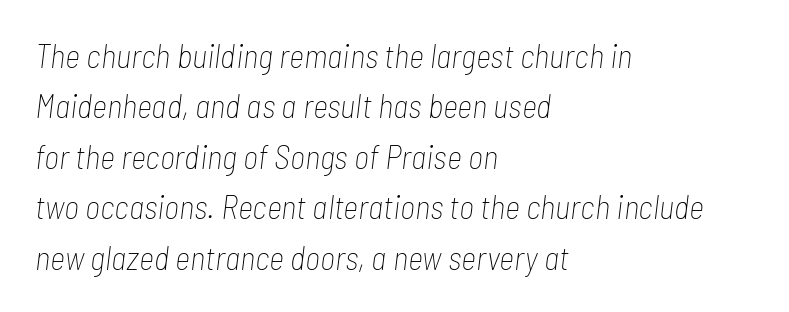
The image shows 33 px thin, condensed type, italic (leaning right); set left-aligned, normal line spacing (1.53x), normal letter spacing, not underlined; low stroke contrast and a medium x-height.
